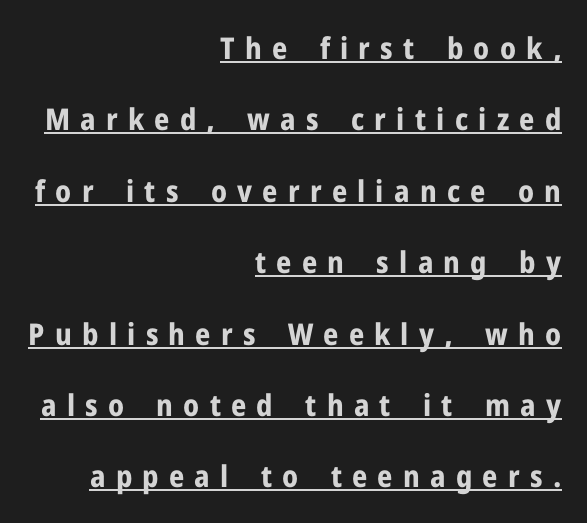
{"serif": "no", "italic": "no", "bold": "yes", "weight": "bold", "width": "normal", "stroke_contrast": "low", "x_height": "medium", "monospaced": "no", "underline": "yes", "align": "right", "line_spacing": "loose", "line_spacing_ratio": 2.38, "letter_spacing": "wide", "letter_spacing_em": 0.34, "glyph_px": 30}
